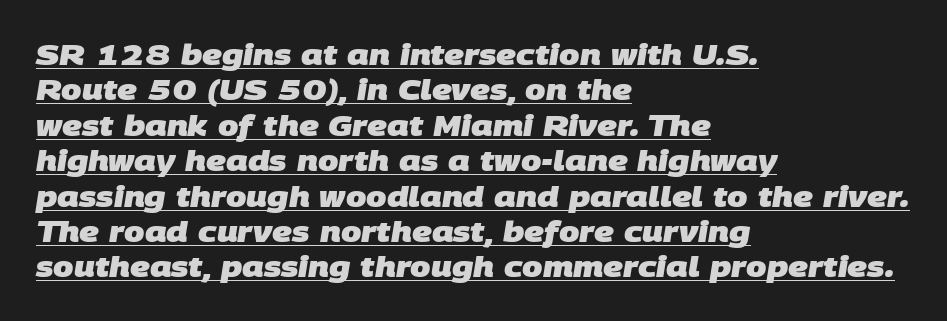
The image shows 29 px heavy sans-serif type; set left-aligned, line spacing 1.22x, normal letter spacing, underlined; low stroke contrast and a large x-height.
